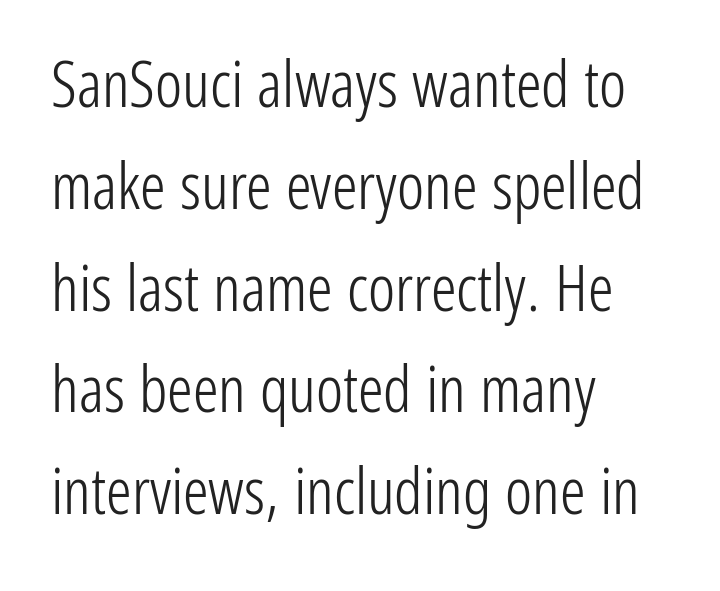
This sample has the flowing, uneven cadence of proportional lettering. Line spacing here is normal. Stem width sits at or under what a default text font uses. Decoration check: the copy has no underline. No italicization has been applied; the sample stays upright.
